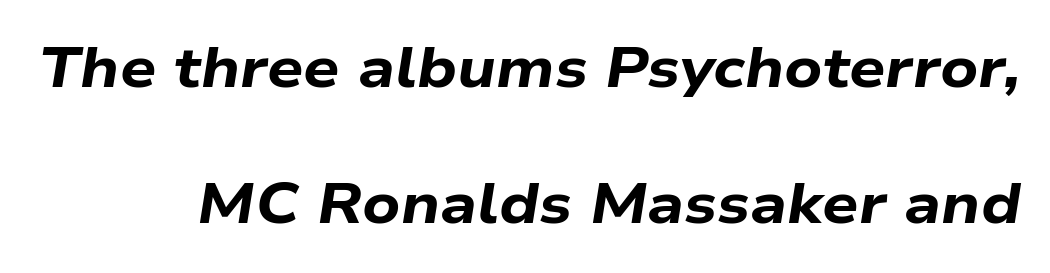
Here the designer chose a conventional face with non-uniform glyph widths. Characters are canted at an angle relative to the baseline's perpendicular. A typesetter would call this zero additional tracking. Is there much room between lines? Yes — plenty of vertical air separates them. The characters look thick and weighty, a clear bold. Nobody drew a line under any word here.
